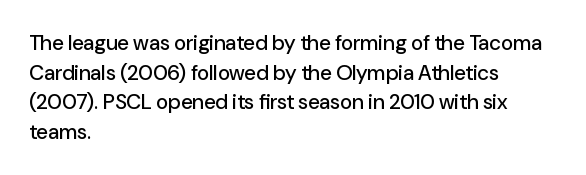
{"italic": "no", "underline": "no", "align": "left", "line_spacing": "normal", "line_spacing_ratio": 1.41, "letter_spacing": "normal", "letter_spacing_em": 0.0, "glyph_px": 21}
